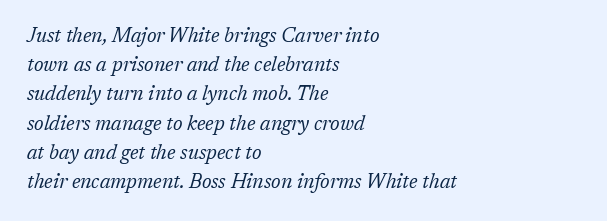
A bare baseline throughout the passage. What's the leading like? Ordinary, nothing unusual. The passage shown is not bold in any degree. The specimen reads as italic at a glance.
